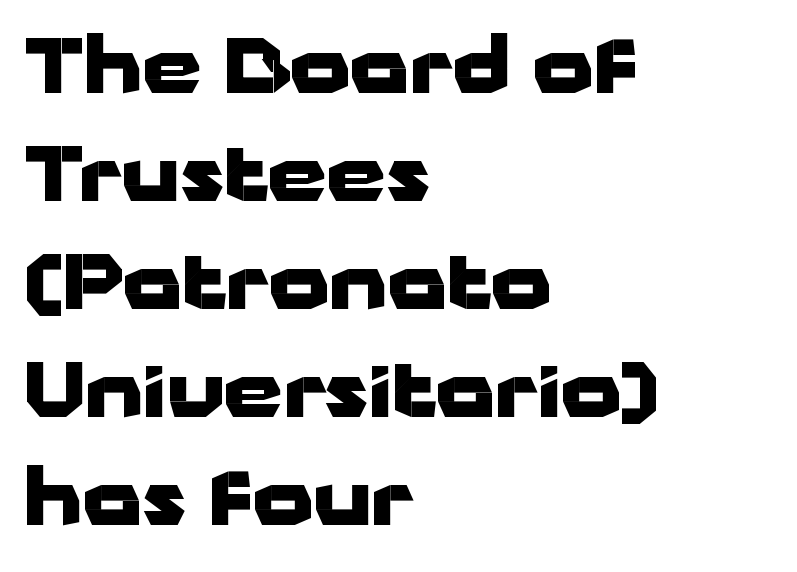
The image shows 76 px heavy, wide sans-serif type, upright; set left-aligned, normal line spacing (1.42x), normal letter spacing, not underlined; low stroke contrast and a medium x-height.
